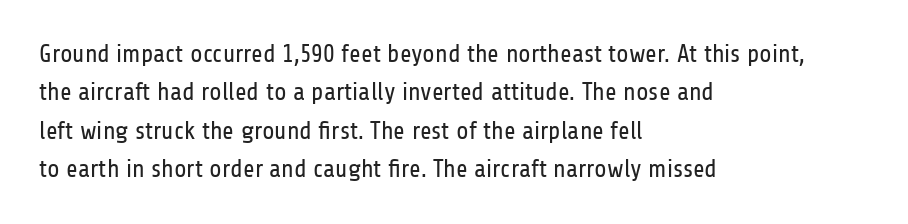
{"italic": "no", "bold": "no", "underline": "no", "align": "left", "line_spacing": "normal", "line_spacing_ratio": 1.54, "letter_spacing": "normal", "letter_spacing_em": 0.0, "glyph_px": 25}
